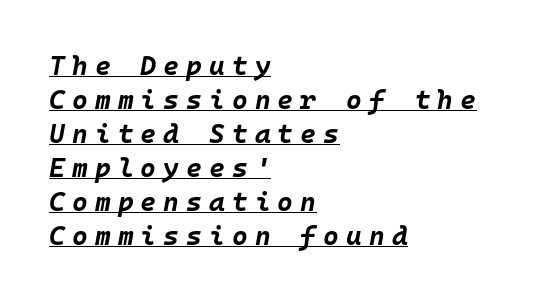
The image shows 27 px bold type, italic (leaning right); set left-aligned, normal line spacing (1.26x), unusually wide letter spacing (+0.26 em), underlined.
